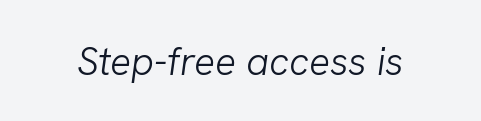
The image shows 39 px light type, italic (leaning right); set normal letter spacing, not underlined; low stroke contrast and a medium x-height.
